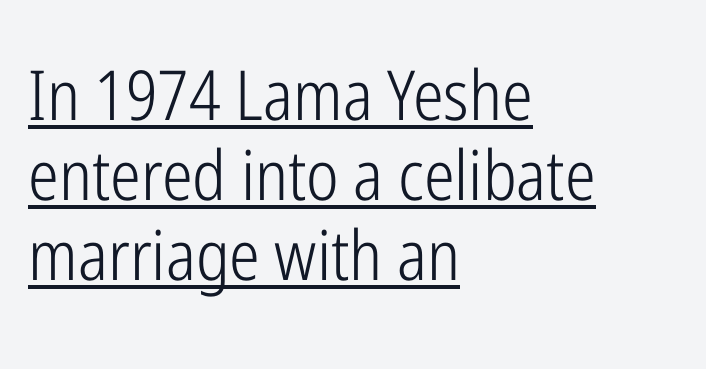
The face used here is proportionally spaced, like ordinary book or web type. Short note: letters normally spaced. No chunkiness to these letters — they're not bold. Quick note: underline on.
